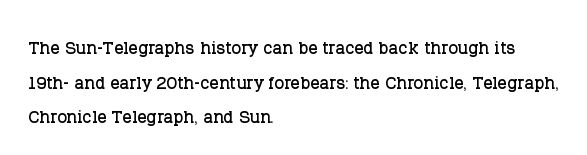
Q: Is the text italic (slanted)? A: No, it is upright.
Q: Is the text underlined? A: No.
Q: How is the paragraph aligned? A: Left-aligned.
Q: Is the spacing between letters normal or unusually wide? A: Normal.
Q: Is the spacing between lines tight, normal or loose? A: Normal.
